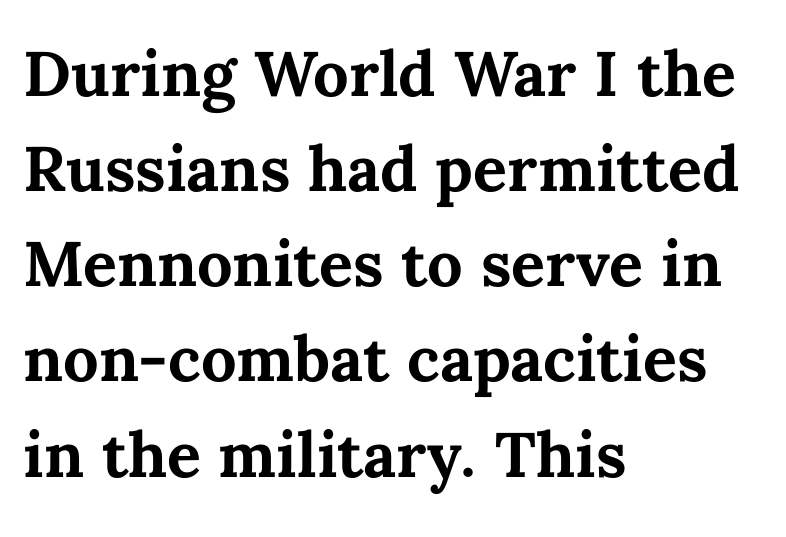
Every letter is thick-stroked: bold, no question. The letters stand straight up with perfectly vertical stems. The rendering uses a moderate line-height, typical for paragraphs. Glyph-to-glyph distance matches everyday printed text. Spacing verdict: proportional, widths tailored to each character.
